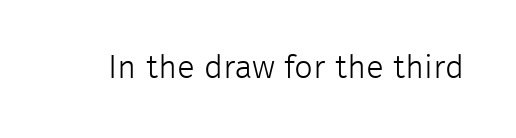
The image shows 33 px light sans-serif type, upright; set normal letter spacing, not underlined; low stroke contrast and a medium x-height.
